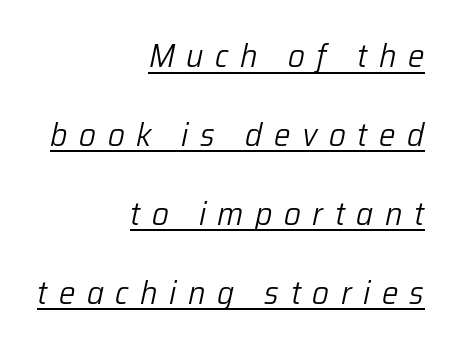
{"italic": "yes", "lean": "right", "slant_degrees": 12, "bold": "no", "weight": "light", "width": "normal", "stroke_contrast": "low", "x_height": "medium", "monospaced": "no", "underline": "yes", "align": "right", "line_spacing": "loose", "line_spacing_ratio": 2.39, "letter_spacing": "wide", "letter_spacing_em": 0.35, "glyph_px": 33}
